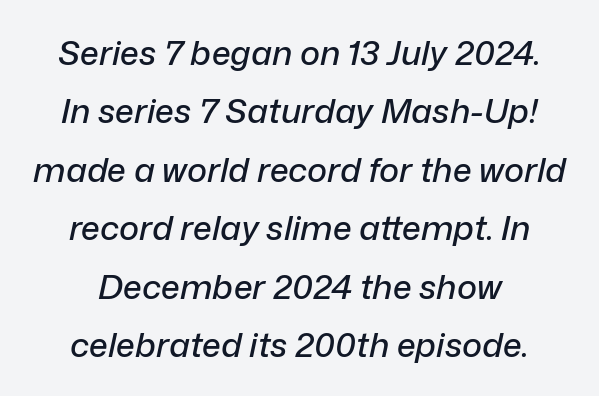
The typesetter chose a symmetrical, centered arrangement here. You could call the tracking neutral — neither tight nor loose. Letters rest on an invisible, unmarked baseline. The text carries the slant typical of an italic or oblique font. Spacing verdict: proportional, widths tailored to each character.
